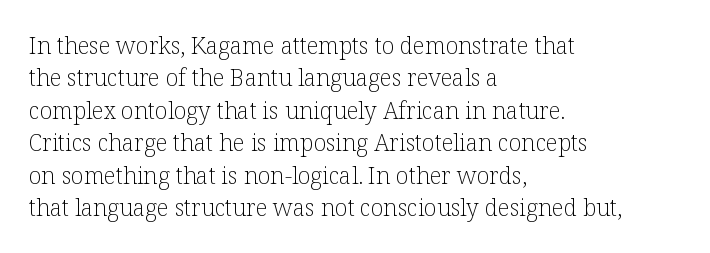
The tracking reads as untouched default to a designer's eye. Layout note: lines flush left. Students, observe: this is what conventionally led text looks like. Underline: absent.
